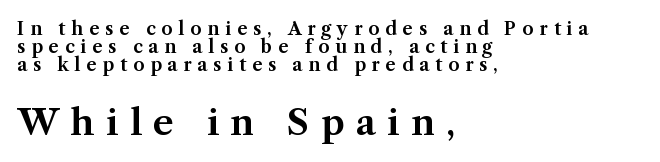
{"serif": "yes", "italic": "no", "width": "normal", "stroke_contrast": "medium", "x_height": "medium", "monospaced": "no", "underline": "no", "align": "left", "line_spacing": "tight", "line_spacing_ratio": 1.0, "letter_spacing": "wide", "letter_spacing_em": 0.32, "larger_block": "second", "size_ratio": 2.0, "glyph_px": 36}
